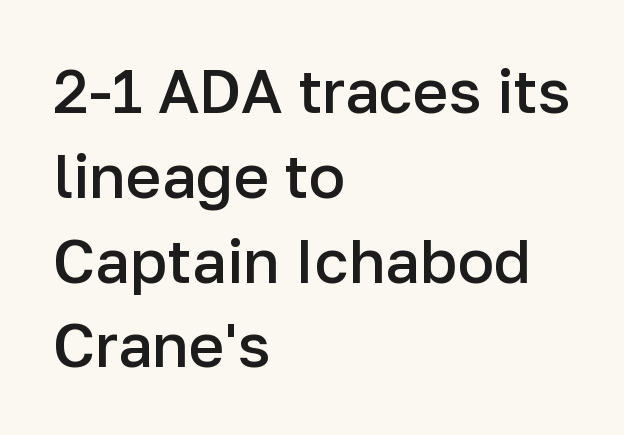
Q: Is the text bold? A: Semi-bold.
Q: Is the text italic (slanted)? A: No, it is upright.
Q: Is the typeface a serif or a sans-serif typeface? A: Sans-serif.
Q: Is the text underlined? A: No.
Q: How is the paragraph aligned? A: Left-aligned.
Q: Is the spacing between letters normal or unusually wide? A: Normal.
Q: Is the spacing between lines tight, normal or loose? A: Normal.
Q: Width (condensed, normal, or wide)? A: Normal.
Q: Stroke contrast? A: Low.
Q: x-height? A: Medium.
Q: Monospaced? A: No.
